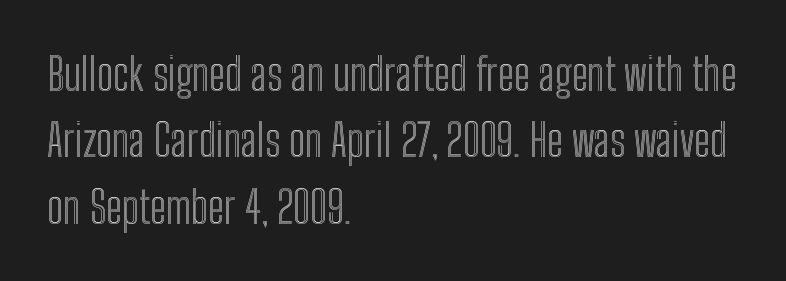
This sample has the flowing, uneven cadence of proportional lettering. Does the lettering tilt? It doesn't — this is upright. Words float on clear page, feet unadorned. Reading down the column, the eye jumps a familiar distance to each next line. A typesetter would call this zero additional tracking. Casual observation: everything's shoved over to the left.
